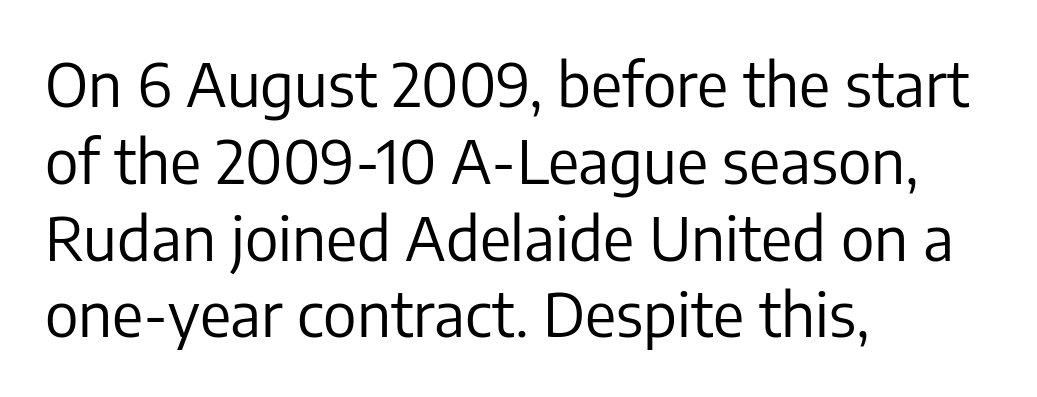
{"serif": "no", "italic": "no", "bold": "no", "weight": "regular", "width": "normal", "stroke_contrast": "low", "x_height": "medium", "monospaced": "no", "underline": "no", "align": "left", "line_spacing": "normal", "line_spacing_ratio": 1.28, "letter_spacing": "normal", "letter_spacing_em": 0.0, "glyph_px": 60}
